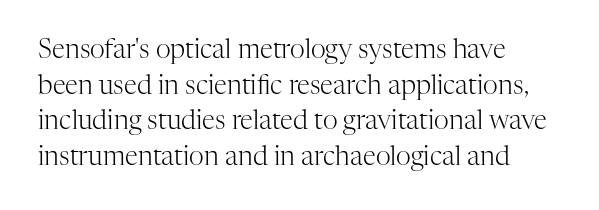
Q: Is the text bold? A: No.
Q: Is the text italic (slanted)? A: No, it is upright.
Q: Is the text underlined? A: No.
Q: How is the paragraph aligned? A: Left-aligned.
Q: Is the spacing between letters normal or unusually wide? A: Normal.
Q: Is the spacing between lines tight, normal or loose? A: Normal.
